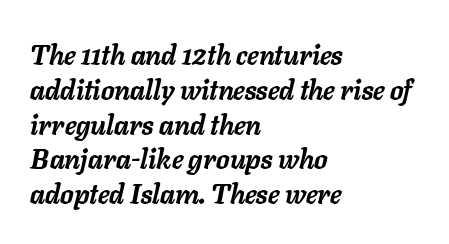
{"italic": "yes", "lean": "right", "slant_degrees": 11, "bold": "yes", "underline": "no", "align": "left", "line_spacing": "normal", "line_spacing_ratio": 1.29, "letter_spacing": "normal", "letter_spacing_em": 0.0, "glyph_px": 27}
